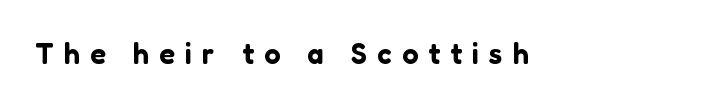
The image shows 29 px sans-serif type, upright; set unusually wide letter spacing (+0.35 em), not underlined; low stroke contrast and a medium x-height.
